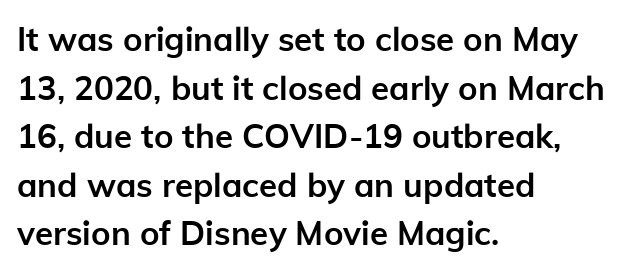
You could not count columns in this text — the font is proportionally spaced. Posture: vertical. The designer went with a sans here, leaving each stem footless. Students, note that the glyphs here touch the page at normal intervals.
